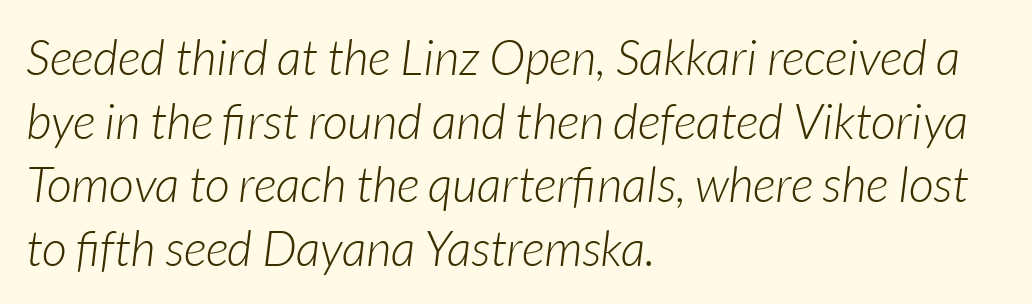
{"italic": "yes", "lean": "right", "slant_degrees": 7, "bold": "no", "weight": "light", "width": "normal", "stroke_contrast": "low", "x_height": "medium", "monospaced": "no", "underline": "no", "align": "left", "line_spacing": "normal", "line_spacing_ratio": 1.3, "letter_spacing": "normal", "letter_spacing_em": 0.0, "glyph_px": 49}
